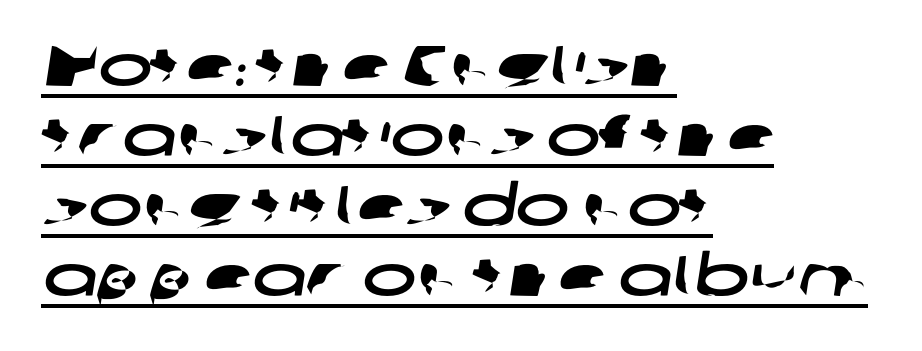
Q: Is the typeface a serif or a sans-serif typeface? A: Sans-serif.
Q: Is the text underlined? A: Yes.
Q: How is the paragraph aligned? A: Left-aligned.
Q: Is the spacing between letters normal or unusually wide? A: Normal.
Q: Width (condensed, normal, or wide)? A: Wide.
Q: Stroke contrast? A: Low.
Q: x-height? A: Medium.
Q: Monospaced? A: No.
